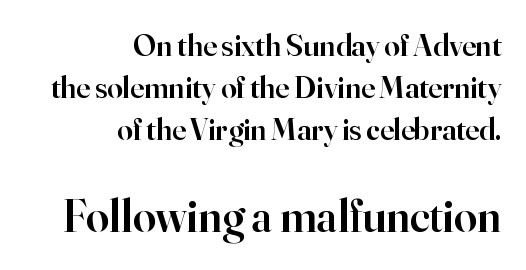
Proportional: the letters do not fall into vertical columns. This sample uses an upright cut, with every glyph sitting square on the baseline. The glyphs in this specimen are seriffed. Words appear dense and cohesive because spacing is normal. The space directly below the letters is spotless. The passage shown stacks its lines at a standard gap.
